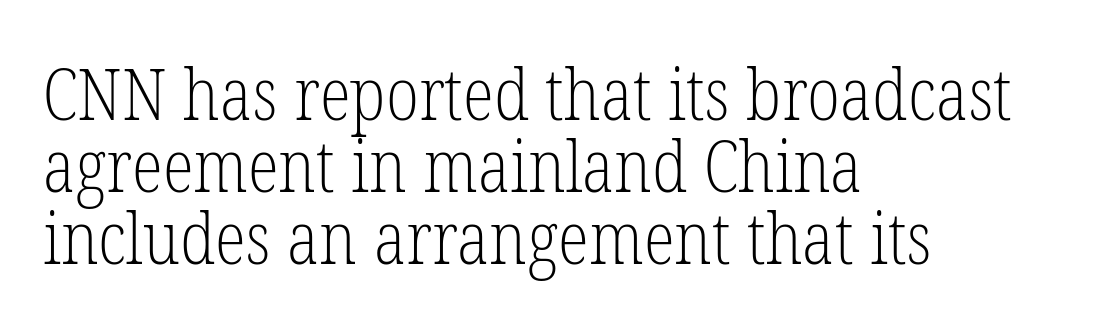
Descender tails drop into unmarked territory. A typesetter would call this zero additional tracking. The paragraph has a hard left edge and a soft right edge. Is there any slant? The stems are plumb. This sample uses a serif face. The typesetting does not lean heavy: it is not bold.
